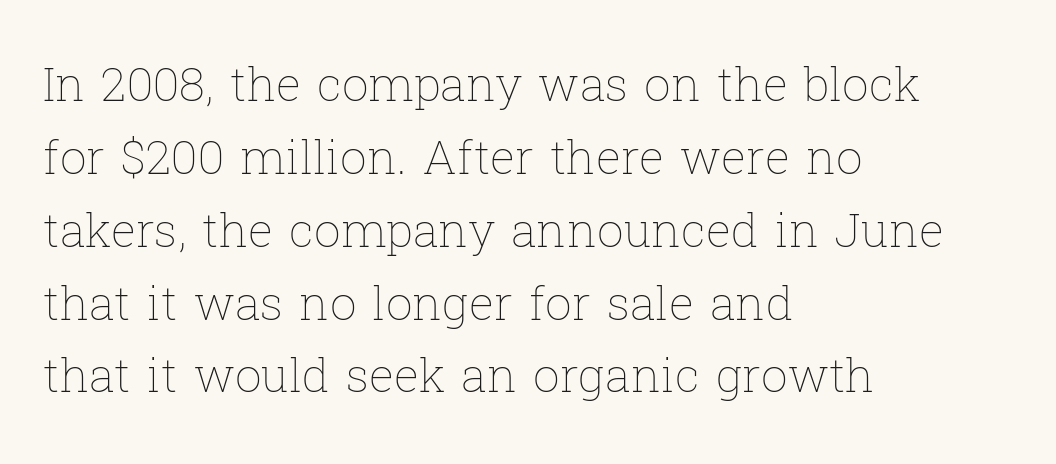
The image shows 47 px thin type, upright; set left-aligned, normal line spacing (1.55x), normal letter spacing, not underlined; low stroke contrast and a medium x-height.
